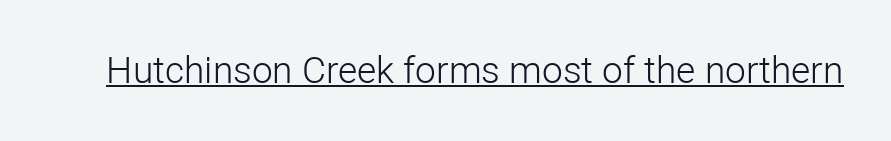
The image shows 37 px light sans-serif type, upright; set normal letter spacing, underlined; low stroke contrast and a medium x-height.
